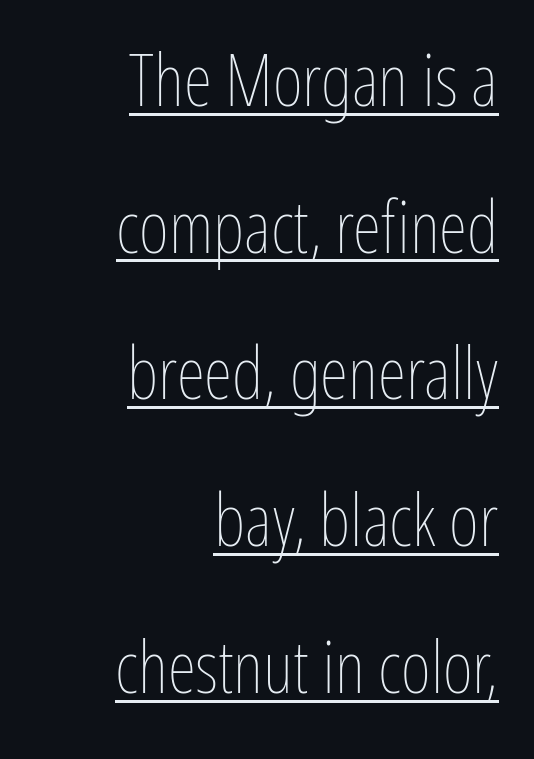
Caption: multi-line text, flush right, ragged left. Airy leading. A baseline rule has been typeset under these characters. Do the letters lean? They stand straight. The passage shown is typed in a proportional face where columns would drift.
